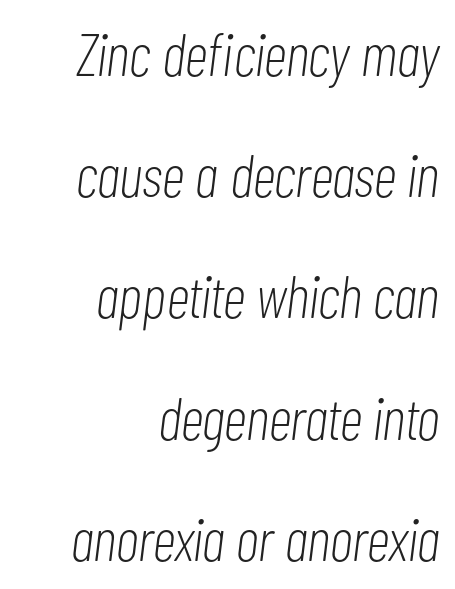
Q: Is the text bold? A: No.
Q: Is the text italic (slanted)? A: Yes, it leans right by about 7 degrees.
Q: Is the text underlined? A: No.
Q: How is the paragraph aligned? A: Right-aligned.
Q: Is the spacing between letters normal or unusually wide? A: Normal.
Q: Is the spacing between lines tight, normal or loose? A: Loose.
Q: Width (condensed, normal, or wide)? A: Condensed.
Q: Stroke contrast? A: Low.
Q: x-height? A: Medium.
Q: Monospaced? A: No.
